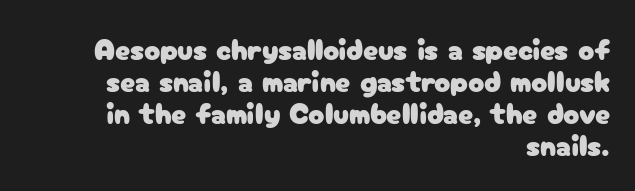
Q: Is the text italic (slanted)? A: No, it is upright.
Q: Is the typeface a serif or a sans-serif typeface? A: Sans-serif.
Q: Is the text underlined? A: No.
Q: How is the paragraph aligned? A: Right-aligned.
Q: Is the spacing between letters normal or unusually wide? A: Normal.
Q: Is the spacing between lines tight, normal or loose? A: Tight.
Q: Width (condensed, normal, or wide)? A: Normal.
Q: Stroke contrast? A: Low.
Q: x-height? A: Medium.
Q: Monospaced? A: No.
